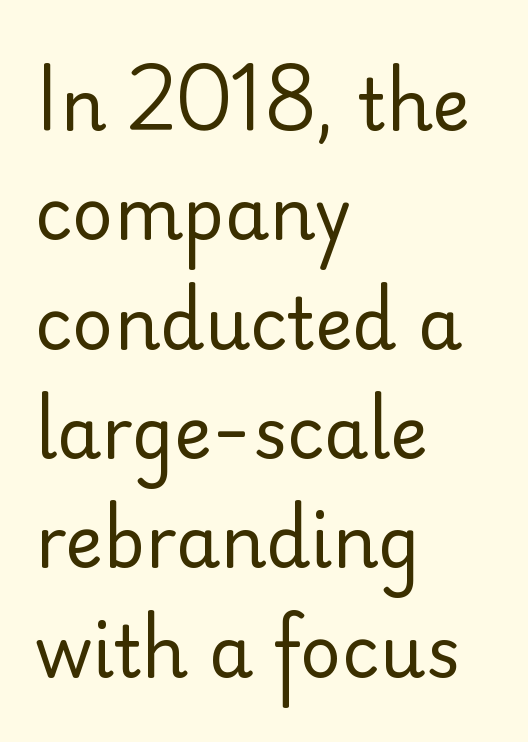
{"serif": "no", "italic": "no", "bold": "no", "weight": "regular", "width": "normal", "stroke_contrast": "low", "x_height": "small", "monospaced": "no", "underline": "no", "align": "left", "line_spacing": "normal", "line_spacing_ratio": 1.54, "letter_spacing": "normal", "letter_spacing_em": 0.0, "glyph_px": 71}
